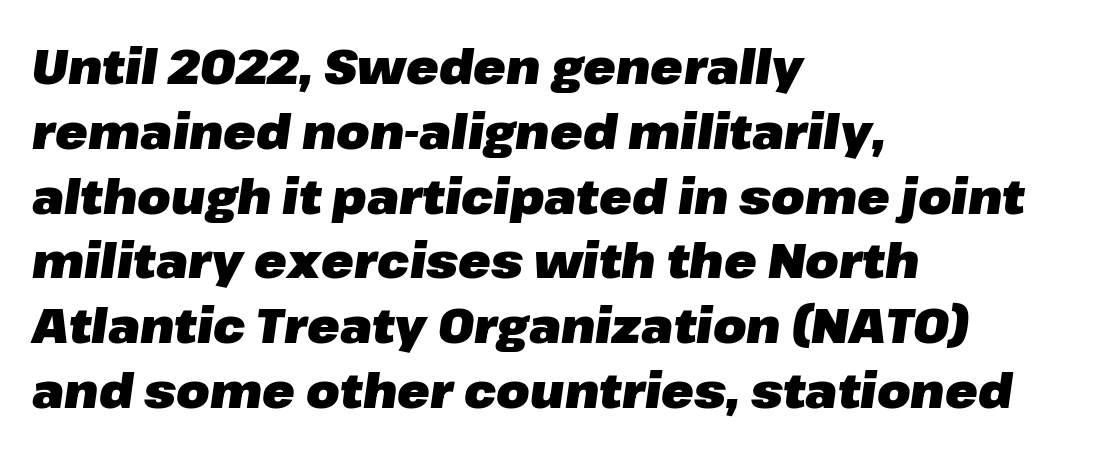
{"italic": "yes", "lean": "right", "slant_degrees": 8, "bold": "yes", "weight": "heavy", "width": "normal", "stroke_contrast": "low", "x_height": "medium", "monospaced": "no", "underline": "no", "align": "left", "line_spacing": "normal", "line_spacing_ratio": 1.35, "letter_spacing": "normal", "letter_spacing_em": 0.0, "glyph_px": 48}
